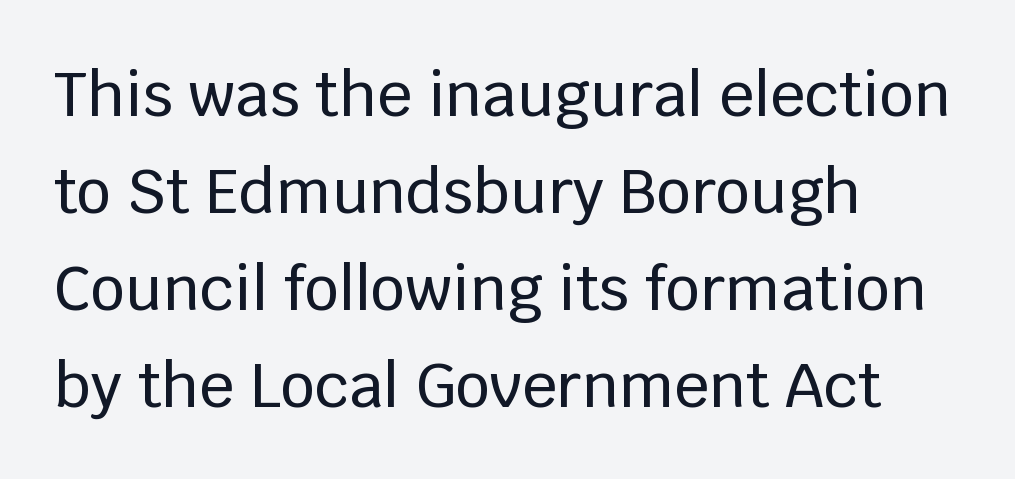
Q: Is the text italic (slanted)? A: No, it is upright.
Q: Is the typeface a serif or a sans-serif typeface? A: Sans-serif.
Q: Is the text underlined? A: No.
Q: How is the paragraph aligned? A: Left-aligned.
Q: Is the spacing between letters normal or unusually wide? A: Normal.
Q: Is the spacing between lines tight, normal or loose? A: Normal.
Q: Width (condensed, normal, or wide)? A: Normal.
Q: Stroke contrast? A: Low.
Q: x-height? A: Large.
Q: Monospaced? A: No.
